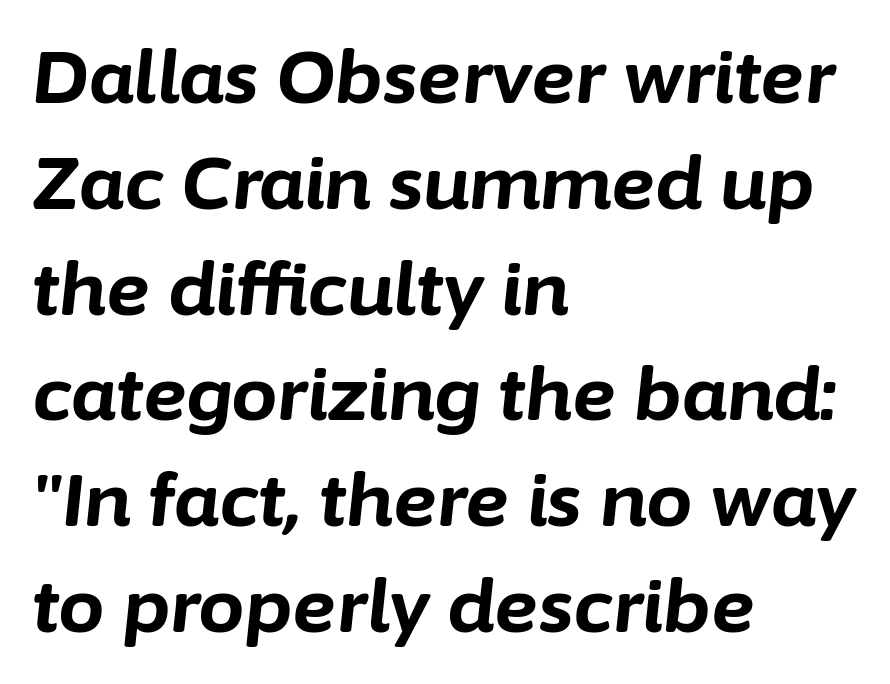
{"italic": "yes", "lean": "right", "slant_degrees": 6, "bold": "yes", "weight": "bold", "width": "normal", "stroke_contrast": "low", "x_height": "medium", "monospaced": "no", "underline": "no", "align": "left", "line_spacing": "normal", "line_spacing_ratio": 1.43, "letter_spacing": "normal", "letter_spacing_em": 0.0, "glyph_px": 74}
